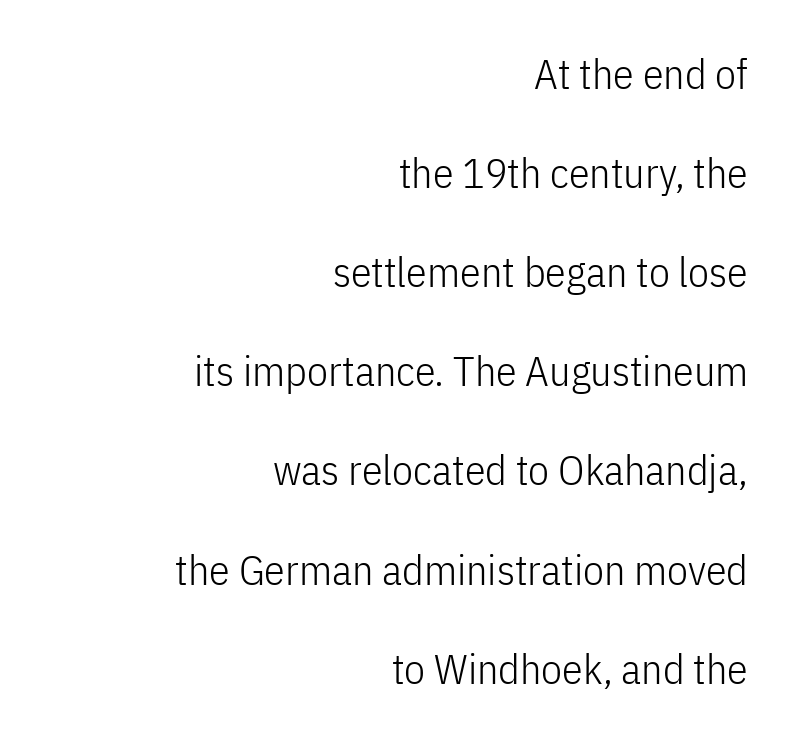
{"serif": "no", "italic": "no", "bold": "no", "weight": "light", "width": "condensed", "stroke_contrast": "low", "x_height": "medium", "monospaced": "no", "underline": "no", "align": "right", "line_spacing": "loose", "line_spacing_ratio": 2.36, "letter_spacing": "normal", "letter_spacing_em": 0.0, "glyph_px": 42}
